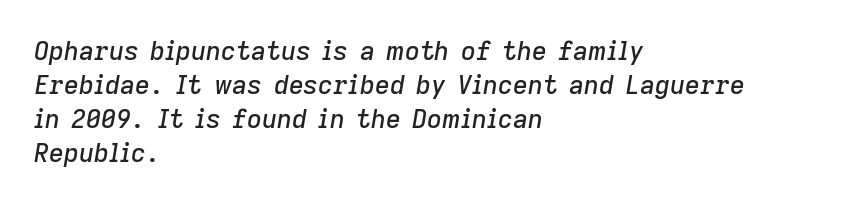
Notice how descenders clear the ascenders below comfortably — that's standard leading. Decoration check: the copy has no underline. Short note: letters normally spaced. Compared with ordinary roman type, these characters are visibly tilted.
